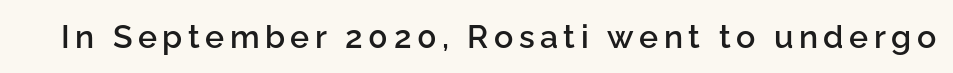
{"serif": "no", "italic": "no", "bold": "semi", "weight": "semibold", "width": "normal", "stroke_contrast": "low", "x_height": "medium", "monospaced": "no", "underline": "no", "glyph_px": 32}
